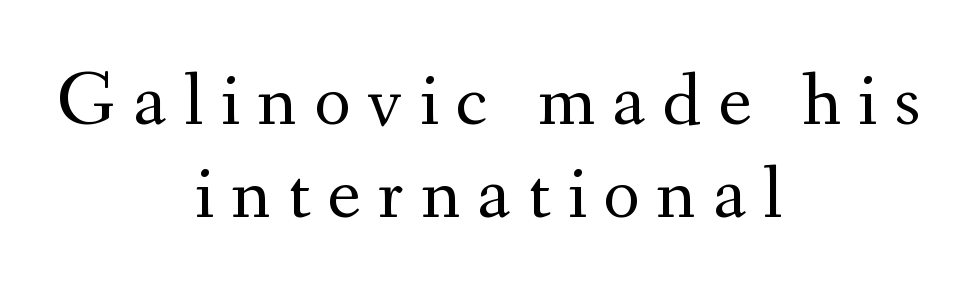
Q: Is the text bold? A: No.
Q: Is the text italic (slanted)? A: No, it is upright.
Q: Is the typeface a serif or a sans-serif typeface? A: Serif.
Q: Is the text underlined? A: No.
Q: How is the paragraph aligned? A: Centered.
Q: Is the spacing between letters normal or unusually wide? A: Unusually wide.
Q: Width (condensed, normal, or wide)? A: Normal.
Q: Stroke contrast? A: Medium.
Q: x-height? A: Small.
Q: Monospaced? A: No.
